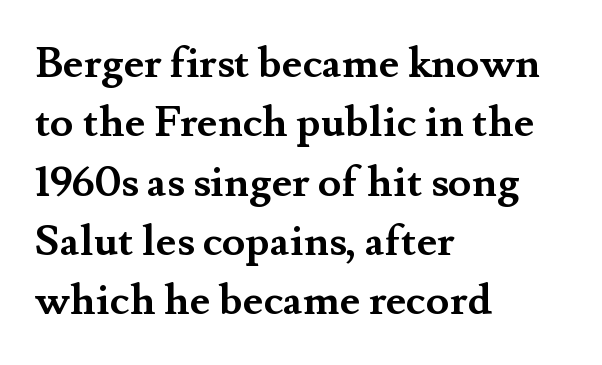
Q: Is the text bold? A: Yes.
Q: Is the text italic (slanted)? A: No, it is upright.
Q: Is the typeface a serif or a sans-serif typeface? A: Serif.
Q: Is the text underlined? A: No.
Q: How is the paragraph aligned? A: Left-aligned.
Q: Is the spacing between letters normal or unusually wide? A: Normal.
Q: Is the spacing between lines tight, normal or loose? A: Normal.
Q: Width (condensed, normal, or wide)? A: Normal.
Q: Stroke contrast? A: Medium.
Q: x-height? A: Small.
Q: Monospaced? A: No.
